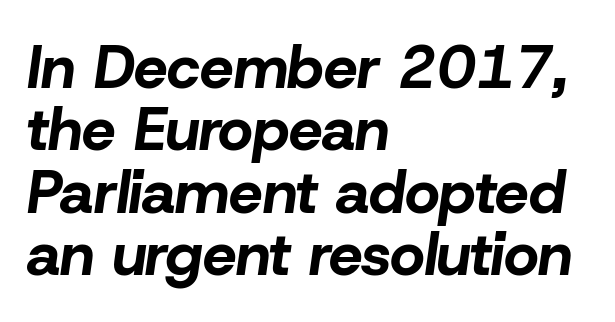
{"italic": "yes", "lean": "right", "slant_degrees": 8, "bold": "yes", "weight": "bold", "width": "normal", "stroke_contrast": "low", "x_height": "medium", "monospaced": "no", "underline": "no", "align": "left", "line_spacing": "tight", "line_spacing_ratio": 1.04, "letter_spacing": "normal", "letter_spacing_em": 0.0, "glyph_px": 60}
